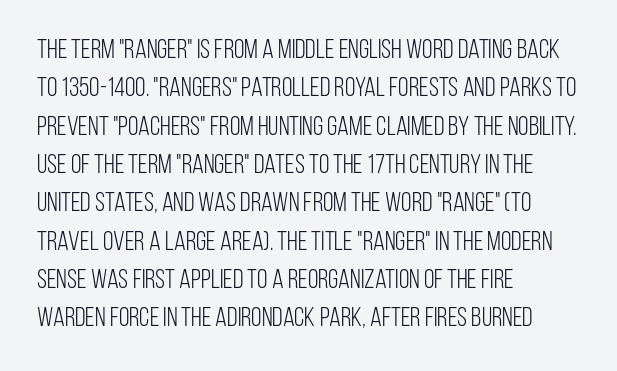
{"italic": "no", "bold": "no", "underline": "no", "align": "left", "line_spacing": "normal", "line_spacing_ratio": 1.42, "letter_spacing": "normal", "letter_spacing_em": 0.0, "glyph_px": 27}
